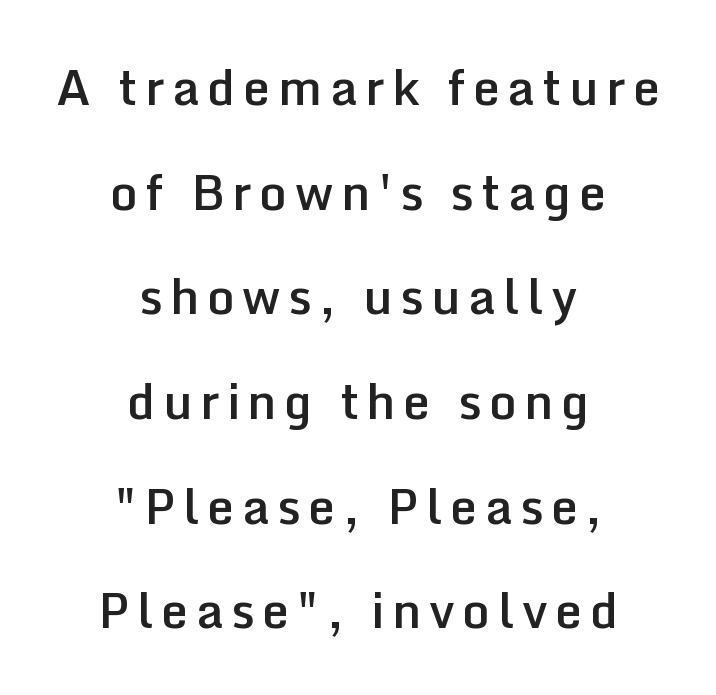
{"serif": "no", "italic": "no", "bold": "semi", "weight": "semibold", "width": "normal", "stroke_contrast": "low", "x_height": "medium", "monospaced": "no", "underline": "no", "align": "center", "line_spacing": "loose", "line_spacing_ratio": 2.18, "glyph_px": 48}
